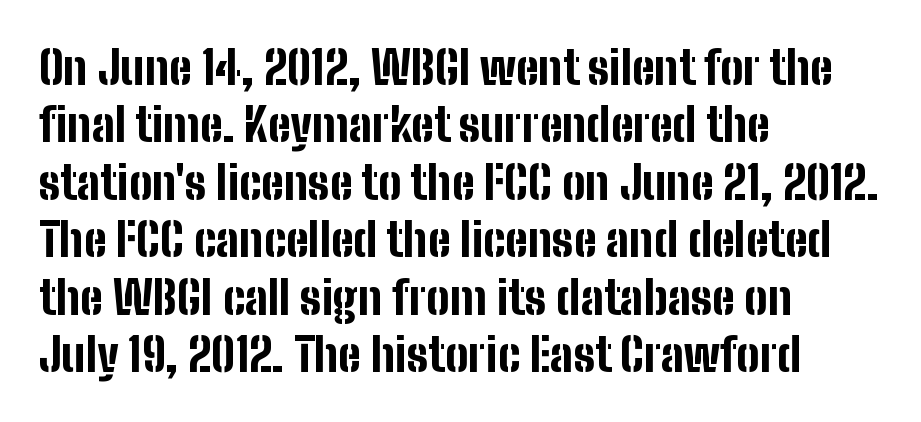
The gap between lines stays unmarked. Do the letters lean? They stand straight. Looks like regular typesetting: each glyph gets only the width it needs. The passage is arranged the way most books set body copy — flush left. Line spacing here is normal. The glyphs have the mass of a bold cut.
